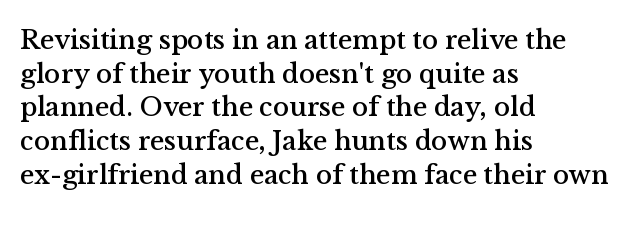
{"italic": "no", "underline": "no", "align": "left", "line_spacing": "normal", "line_spacing_ratio": 1.25, "letter_spacing": "normal", "letter_spacing_em": 0.0, "glyph_px": 27}
